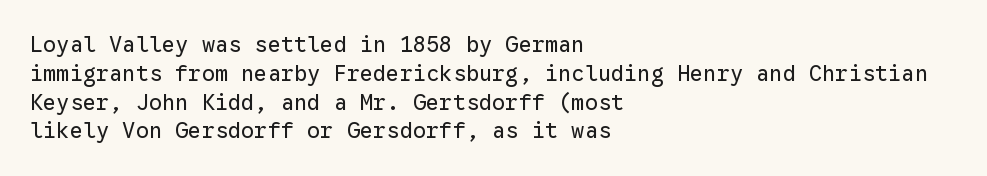
Q: Is the text bold? A: No.
Q: Is the text italic (slanted)? A: No, it is upright.
Q: Is the text underlined? A: No.
Q: How is the paragraph aligned? A: Left-aligned.
Q: Is the spacing between letters normal or unusually wide? A: Normal.
Q: Is the spacing between lines tight, normal or loose? A: Normal.
